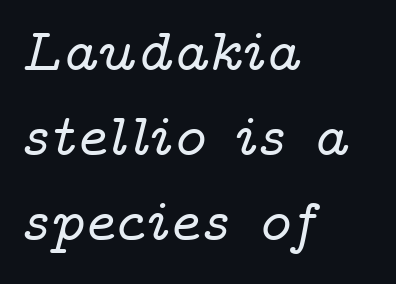
Q: Is the text italic (slanted)? A: Yes, it leans right by about 14 degrees.
Q: Is the typeface a serif or a sans-serif typeface? A: Serif.
Q: Is the text underlined? A: No.
Q: How is the paragraph aligned? A: Left-aligned.
Q: Is the spacing between letters normal or unusually wide? A: Normal.
Q: Is the spacing between lines tight, normal or loose? A: Normal.
Q: Width (condensed, normal, or wide)? A: Wide.
Q: Stroke contrast? A: Low.
Q: x-height? A: Medium.
Q: Monospaced? A: No.
